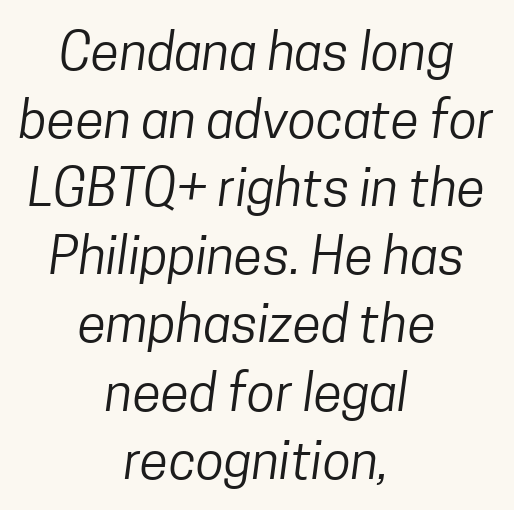
The image shows 52 px regular-weight, condensed sans-serif type; set centered, normal line spacing (1.31x), normal letter spacing, not underlined; low stroke contrast and a medium x-height.
